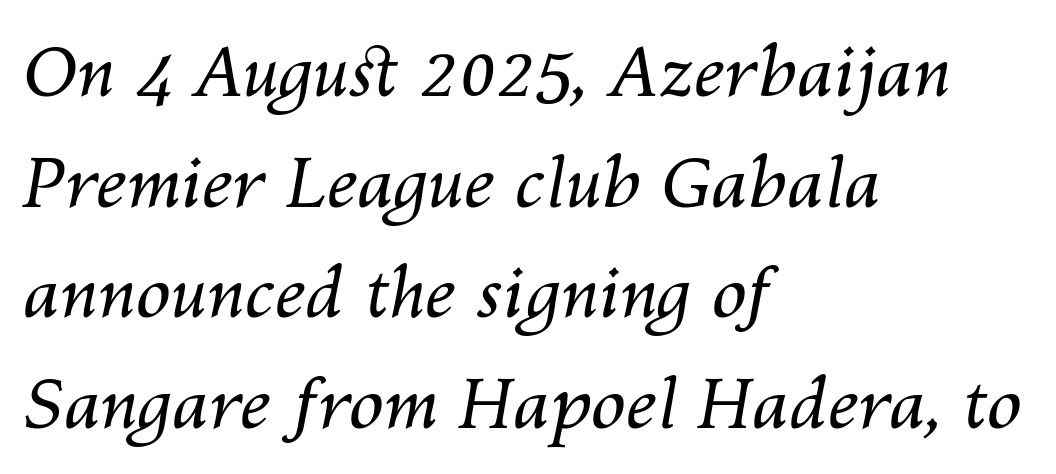
Q: Is the text bold? A: No.
Q: Is the text italic (slanted)? A: Yes, it leans right by about 10 degrees.
Q: Is the text underlined? A: No.
Q: How is the paragraph aligned? A: Left-aligned.
Q: Is the spacing between letters normal or unusually wide? A: Normal.
Q: Is the spacing between lines tight, normal or loose? A: Normal.
Q: Width (condensed, normal, or wide)? A: Normal.
Q: Stroke contrast? A: Medium.
Q: x-height? A: Medium.
Q: Monospaced? A: No.
